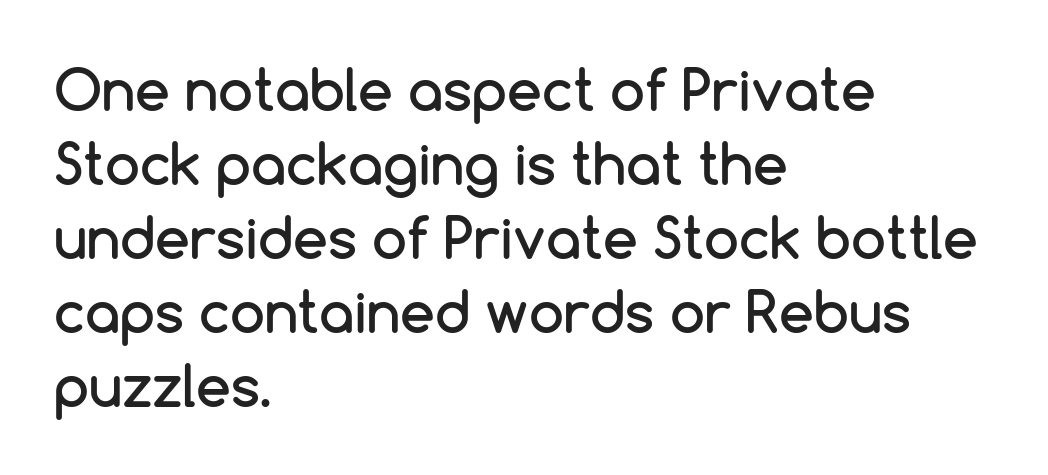
{"serif": "no", "italic": "no", "width": "normal", "stroke_contrast": "low", "x_height": "medium", "monospaced": "no", "underline": "no", "align": "left", "line_spacing": "normal", "line_spacing_ratio": 1.32, "letter_spacing": "normal", "letter_spacing_em": 0.0, "glyph_px": 56}
